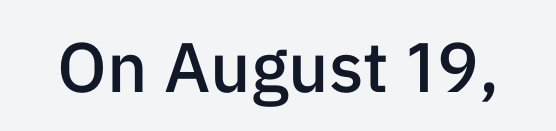
The designer went with a sans here, leaving each stem footless. The specimen reads as upright at a glance. Look at the tracking — it's just the regular setting, nothing added. You could not count columns in this text — the font is proportionally spaced.
